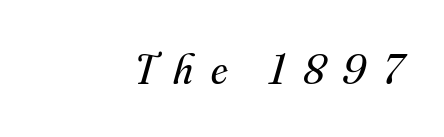
Q: Is the text bold? A: No.
Q: Is the text italic (slanted)? A: Yes, it leans right by about 16 degrees.
Q: Is the typeface a serif or a sans-serif typeface? A: Serif.
Q: Is the text underlined? A: No.
Q: How is the paragraph aligned? A: Right-aligned.
Q: Is the spacing between letters normal or unusually wide? A: Unusually wide.
Q: Width (condensed, normal, or wide)? A: Normal.
Q: Stroke contrast? A: Medium.
Q: x-height? A: Small.
Q: Monospaced? A: No.
